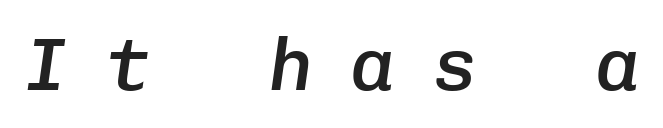
The image shows 75 px semibold type, italic (leaning right), monospaced; set unusually wide letter spacing (+0.49 em), not underlined; low stroke contrast and a medium x-height.
